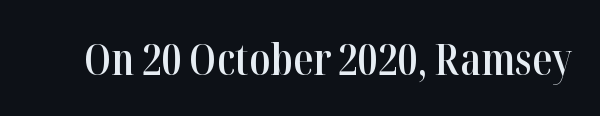
The image shows 44 px semibold, condensed serif type, upright; set normal letter spacing, not underlined; high stroke contrast and a medium x-height.
